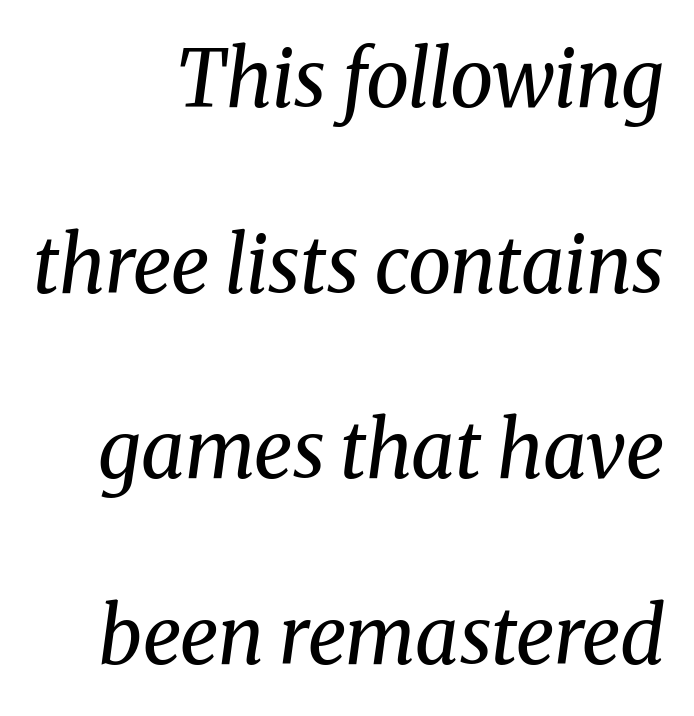
{"serif": "yes", "italic": "yes", "lean": "right", "slant_degrees": 8, "bold": "no", "weight": "regular", "width": "normal", "stroke_contrast": "medium", "x_height": "medium", "monospaced": "no", "underline": "no", "line_spacing": "loose", "line_spacing_ratio": 2.38, "letter_spacing": "normal", "letter_spacing_em": 0.0, "glyph_px": 78}
